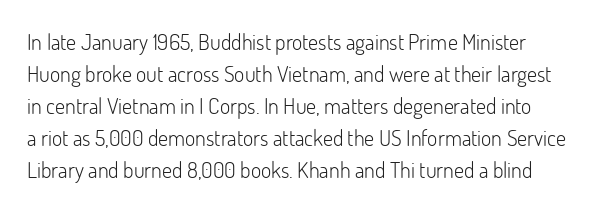
The image shows 22 px text type, upright; set left-aligned, normal line spacing (1.46x), normal letter spacing, not underlined.
